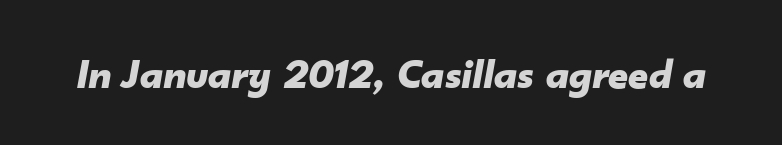
{"italic": "yes", "lean": "right", "slant_degrees": 10, "bold": "yes", "weight": "bold", "width": "normal", "stroke_contrast": "low", "x_height": "small", "monospaced": "no", "underline": "no", "letter_spacing": "normal", "letter_spacing_em": 0.0, "glyph_px": 43}
